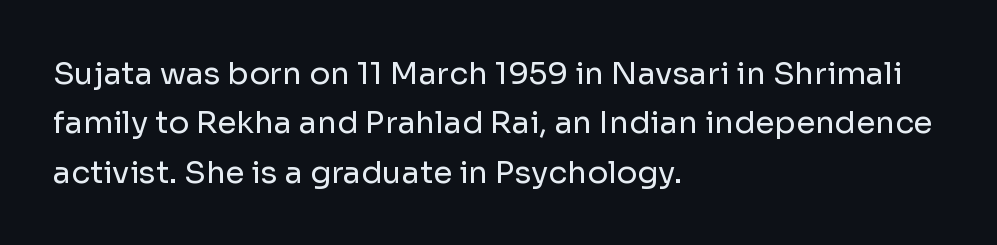
Q: Is the text bold? A: No.
Q: Is the text italic (slanted)? A: No, it is upright.
Q: Is the typeface a serif or a sans-serif typeface? A: Sans-serif.
Q: Is the text underlined? A: No.
Q: How is the paragraph aligned? A: Left-aligned.
Q: Is the spacing between letters normal or unusually wide? A: Normal.
Q: Is the spacing between lines tight, normal or loose? A: Normal.
Q: Width (condensed, normal, or wide)? A: Normal.
Q: Stroke contrast? A: Low.
Q: x-height? A: Medium.
Q: Monospaced? A: No.
